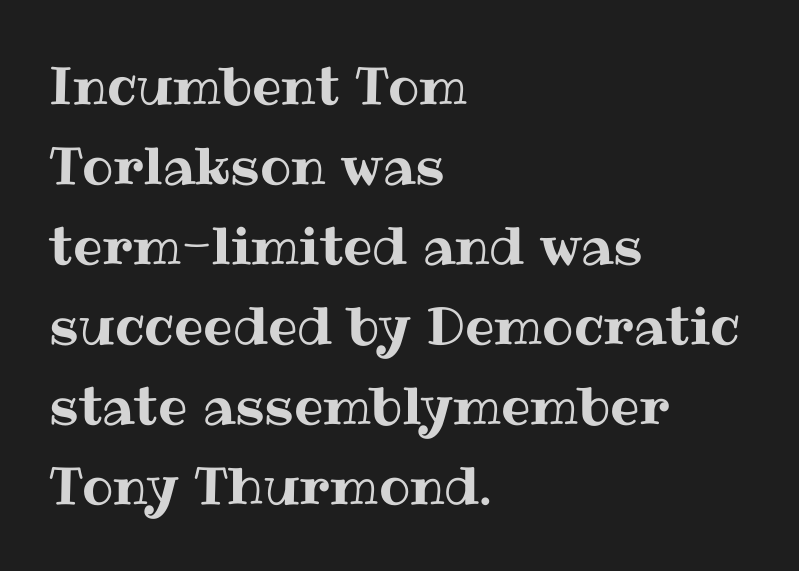
{"italic": "no", "width": "normal", "stroke_contrast": "medium", "x_height": "medium", "monospaced": "no", "underline": "no", "align": "left", "line_spacing": "normal", "line_spacing_ratio": 1.54, "letter_spacing": "normal", "letter_spacing_em": 0.0, "glyph_px": 52}
